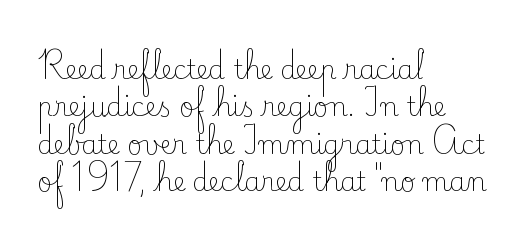
Q: Is the text bold? A: No.
Q: Is the text italic (slanted)? A: No, it is upright.
Q: Is the text underlined? A: No.
Q: How is the paragraph aligned? A: Left-aligned.
Q: Is the spacing between letters normal or unusually wide? A: Normal.
Q: Is the spacing between lines tight, normal or loose? A: Normal.
